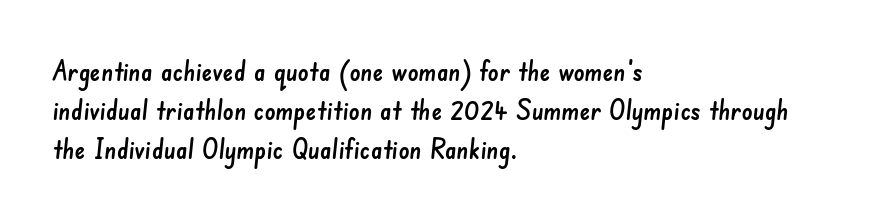
Q: Is the text underlined? A: No.
Q: How is the paragraph aligned? A: Left-aligned.
Q: Is the spacing between letters normal or unusually wide? A: Normal.
Q: Is the spacing between lines tight, normal or loose? A: Normal.
